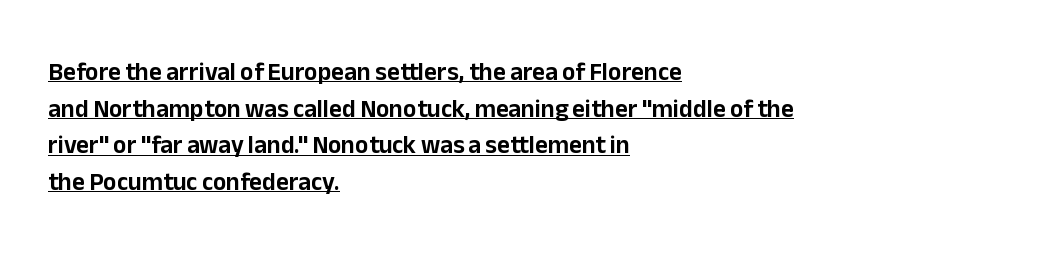
{"italic": "no", "underline": "yes", "align": "left", "line_spacing": "normal", "line_spacing_ratio": 1.47, "letter_spacing": "normal", "letter_spacing_em": 0.0, "glyph_px": 25}
